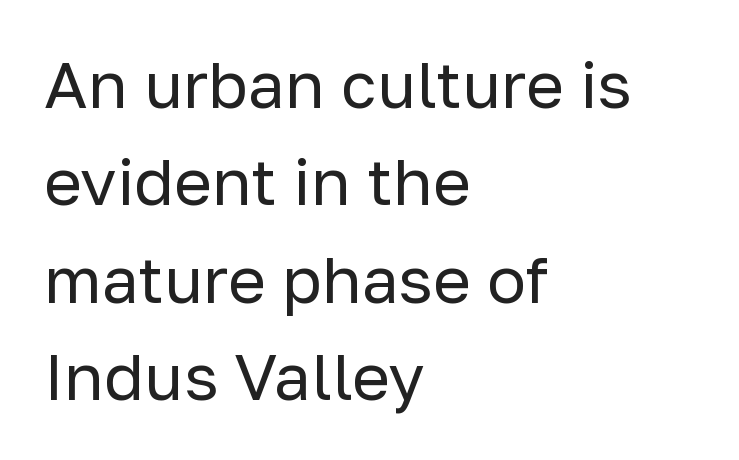
Underlining? Definitely not there. Alignment: flush left. A typesetter would mark this as roman, not italic. Weight: regular or lighter. The rendering keeps characters at their native spacing.
